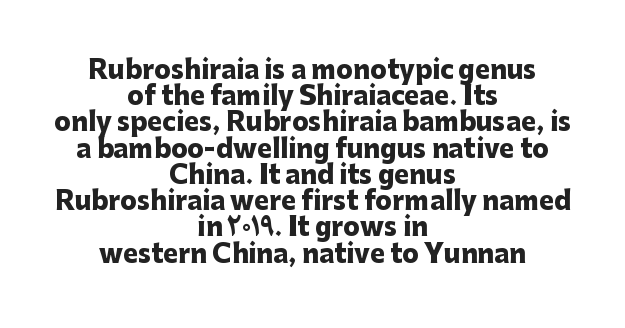
The image shows 25 px bold type, upright; set centered, tight line spacing (1.05x), normal letter spacing, not underlined.
